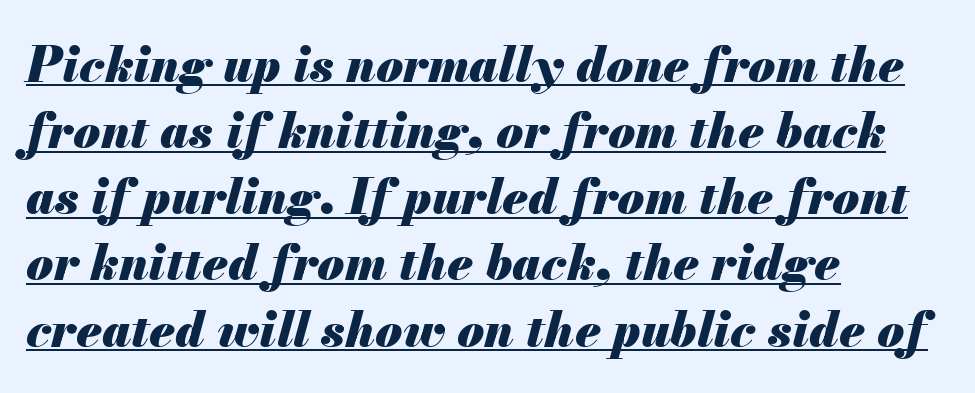
Leftover space on each line is placed entirely after the last word. The face used here is rendered with its standard letterfit. The passage shown leans; its letterforms are oblique. Caption: bold face, heavy strokes.
